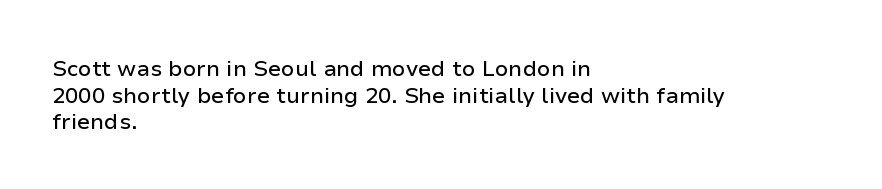
Q: Is the text italic (slanted)? A: No, it is upright.
Q: Is the text underlined? A: No.
Q: How is the paragraph aligned? A: Left-aligned.
Q: Is the spacing between letters normal or unusually wide? A: Normal.
